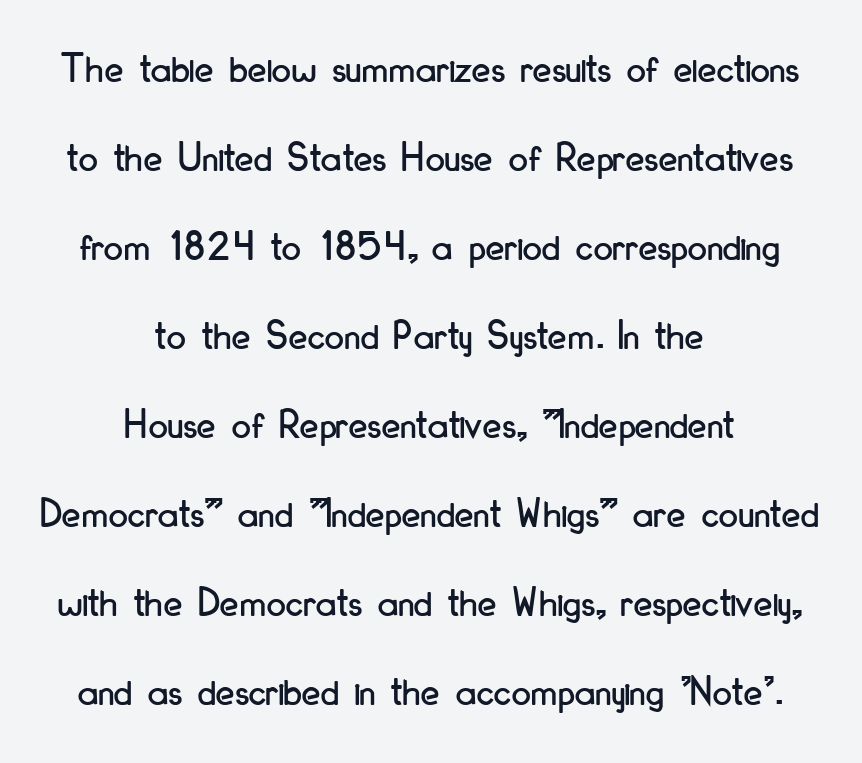
The image shows 43 px condensed sans-serif type, upright; set centered, loose line spacing (2.07x), normal letter spacing, not underlined; low stroke contrast and a small x-height.
